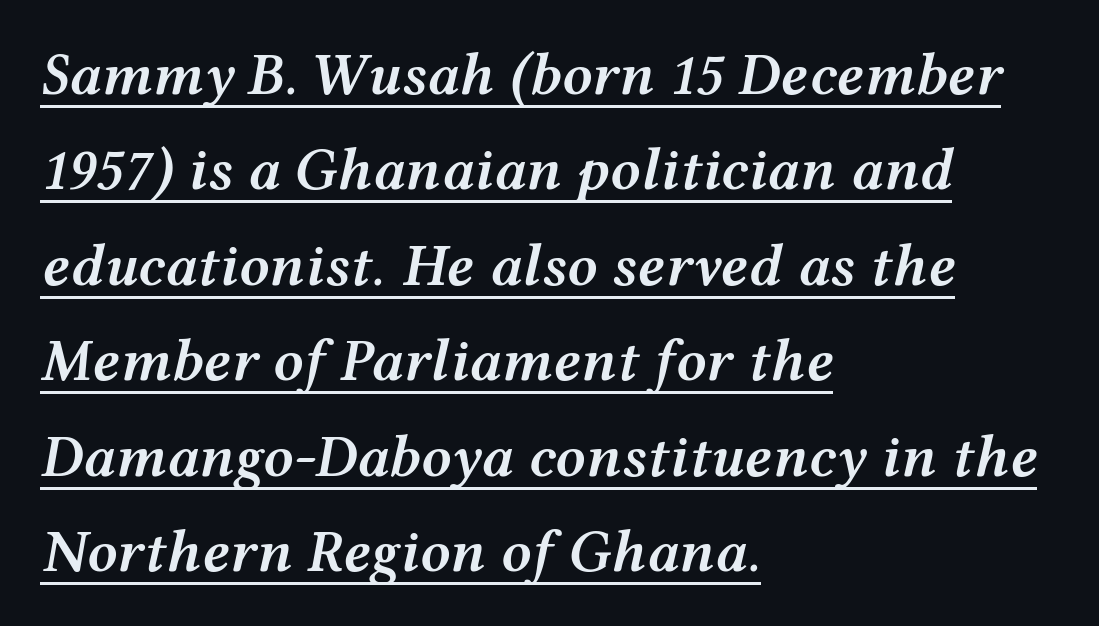
The image shows 60 px semibold, wide type, italic (leaning right); set left-aligned, normal line spacing (1.59x), normal letter spacing, underlined; medium stroke contrast and a medium x-height.
